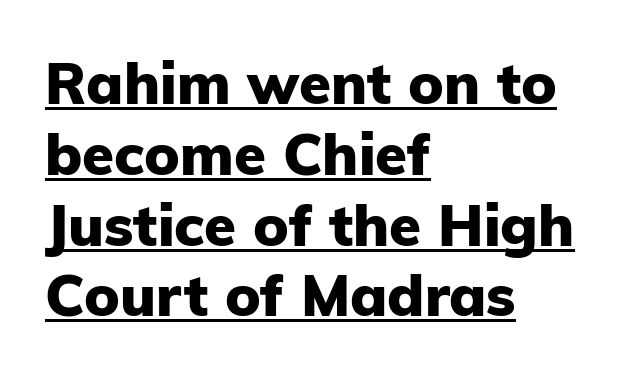
{"serif": "no", "italic": "no", "bold": "yes", "weight": "heavy", "width": "normal", "stroke_contrast": "low", "x_height": "medium", "monospaced": "no", "underline": "yes", "align": "left", "line_spacing_ratio": 1.22, "letter_spacing": "normal", "letter_spacing_em": 0.0, "glyph_px": 58}
